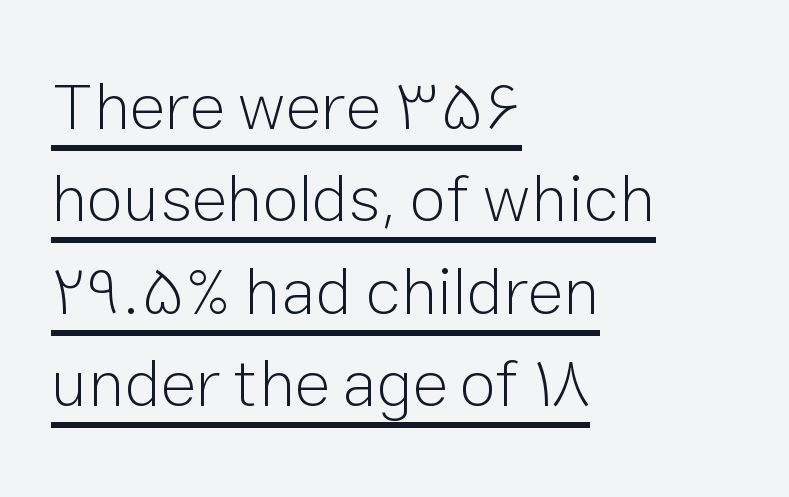
No feet cap the strokes, marking this as sans-serif type. The font is comparable to plain body text, perhaps lighter. Style check: upright. Compared with typical body copy, the letter spacing here is the same.
